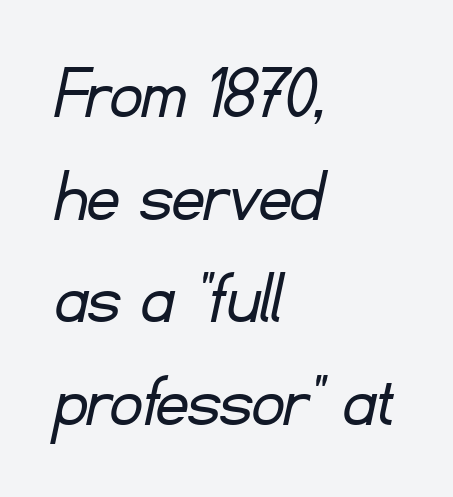
The image shows 79 px light sans-serif type; set left-aligned, normal line spacing (1.3x), normal letter spacing, not underlined; low stroke contrast and a small x-height.
